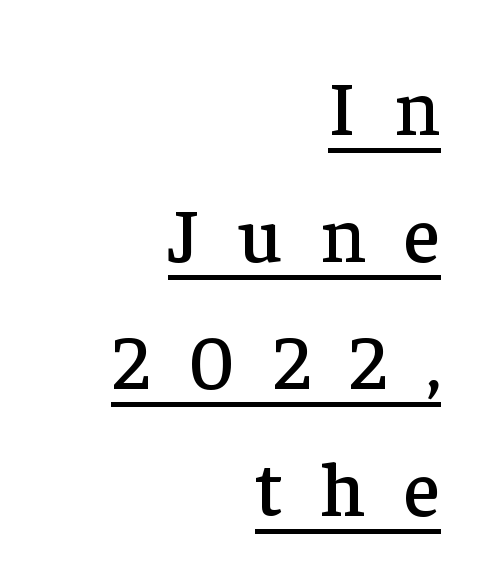
Q: Is the text italic (slanted)? A: No, it is upright.
Q: Is the typeface a serif or a sans-serif typeface? A: Serif.
Q: Is the text underlined? A: Yes.
Q: How is the paragraph aligned? A: Right-aligned.
Q: Is the spacing between letters normal or unusually wide? A: Unusually wide.
Q: Is the spacing between lines tight, normal or loose? A: Normal.
Q: Width (condensed, normal, or wide)? A: Normal.
Q: Stroke contrast? A: Low.
Q: x-height? A: Medium.
Q: Monospaced? A: No.
